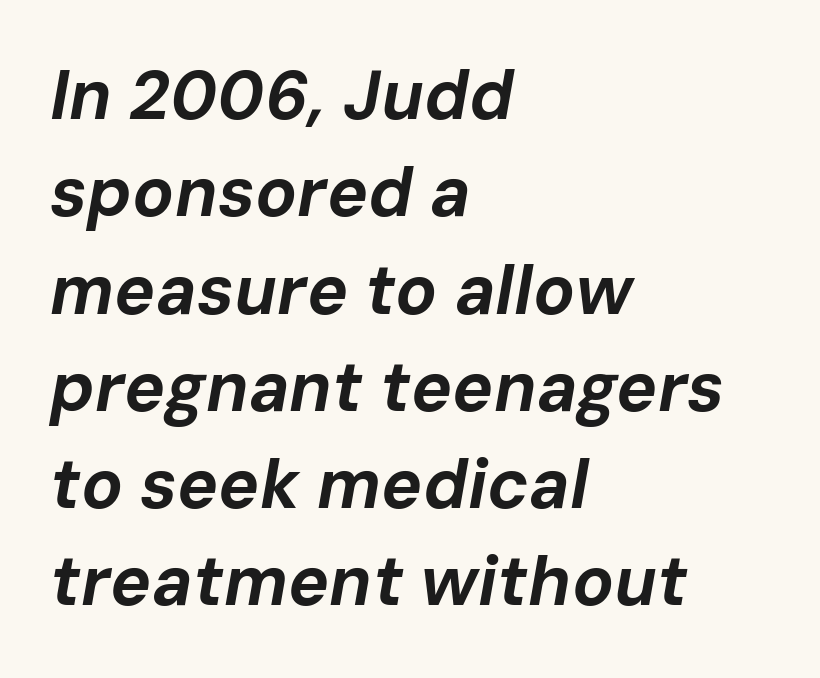
The image shows 69 px bold type, italic (leaning right); set left-aligned, normal line spacing (1.41x), normal letter spacing, not underlined; low stroke contrast and a medium x-height.
